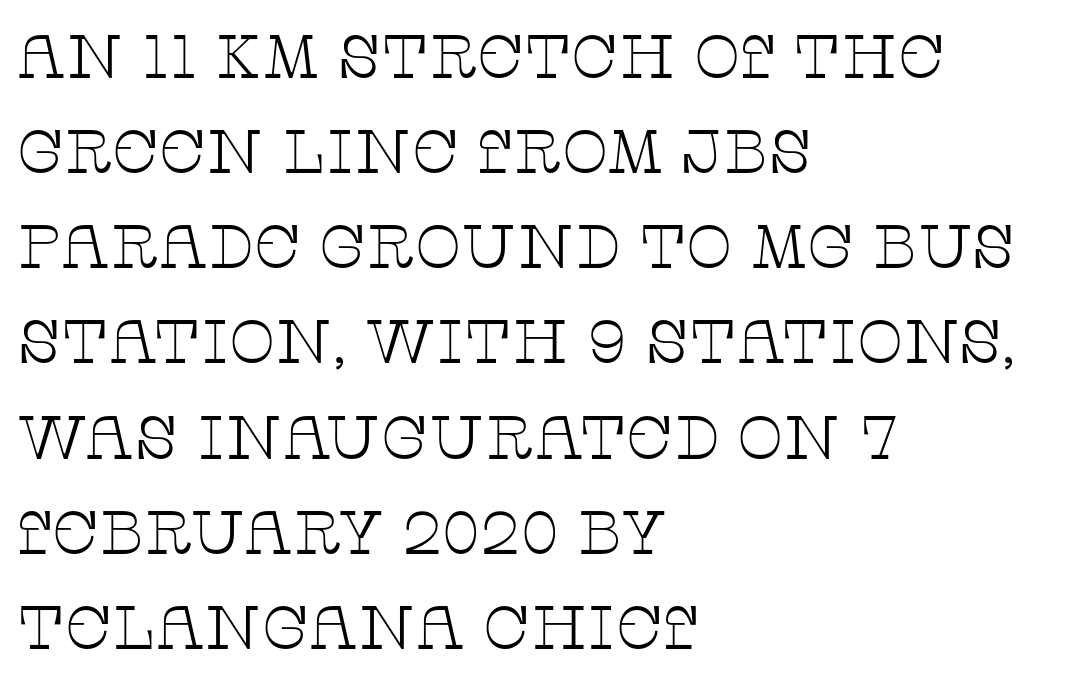
The image shows 61 px thin, wide serif type, upright; set left-aligned, normal line spacing (1.56x), normal letter spacing, not underlined; low stroke contrast and a large x-height.
